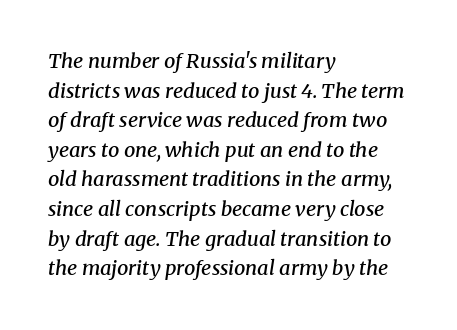
Q: Is the text bold? A: Semi-bold.
Q: Is the text italic (slanted)? A: Yes, it leans right by about 8 degrees.
Q: Is the text underlined? A: No.
Q: How is the paragraph aligned? A: Left-aligned.
Q: Is the spacing between letters normal or unusually wide? A: Normal.
Q: Is the spacing between lines tight, normal or loose? A: Normal.
